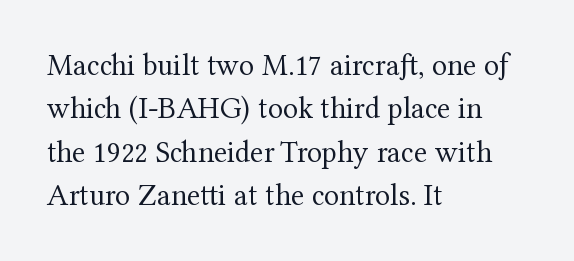
{"serif": "yes", "italic": "no", "bold": "no", "weight": "regular", "width": "normal", "stroke_contrast": "medium", "x_height": "medium", "monospaced": "no", "underline": "no", "align": "left", "line_spacing": "normal", "line_spacing_ratio": 1.4, "letter_spacing": "normal", "letter_spacing_em": 0.0, "glyph_px": 31}
